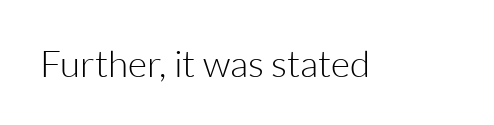
Q: Is the text bold? A: No.
Q: Is the text italic (slanted)? A: No, it is upright.
Q: Is the typeface a serif or a sans-serif typeface? A: Sans-serif.
Q: Is the text underlined? A: No.
Q: Is the spacing between letters normal or unusually wide? A: Normal.
Q: Width (condensed, normal, or wide)? A: Normal.
Q: Stroke contrast? A: Low.
Q: x-height? A: Medium.
Q: Monospaced? A: No.
